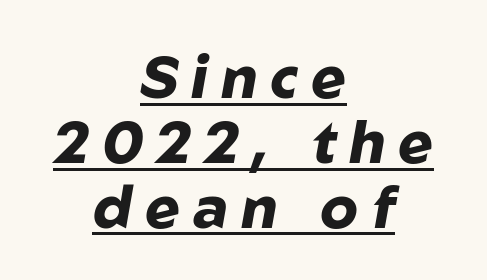
Q: Is the text bold? A: Yes.
Q: Is the text italic (slanted)? A: Yes, it leans right by about 10 degrees.
Q: Is the text underlined? A: Yes.
Q: How is the paragraph aligned? A: Centered.
Q: Is the spacing between letters normal or unusually wide? A: Unusually wide.
Q: Is the spacing between lines tight, normal or loose? A: Tight.
Q: Width (condensed, normal, or wide)? A: Normal.
Q: Stroke contrast? A: Low.
Q: x-height? A: Medium.
Q: Monospaced? A: No.
